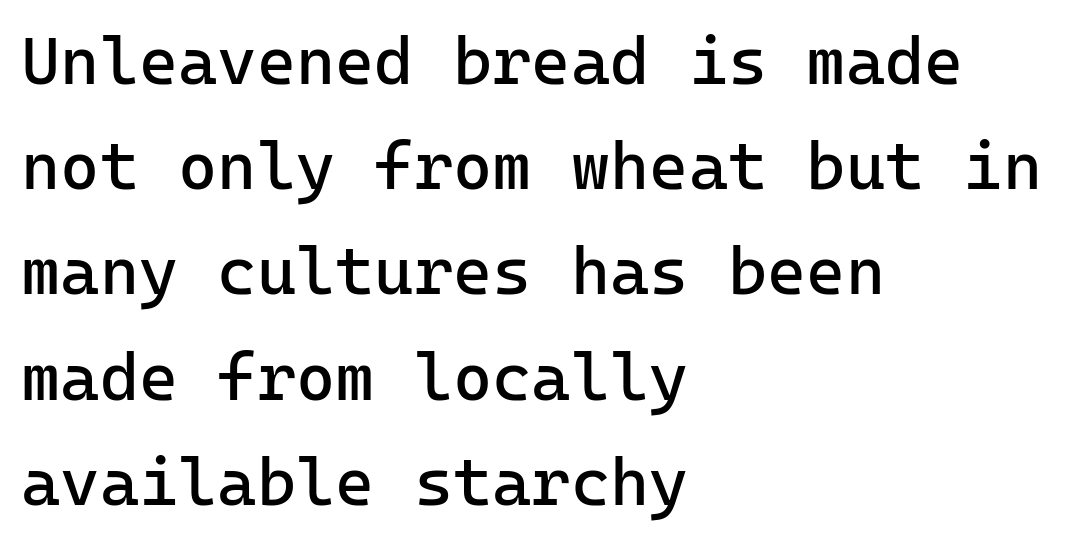
Q: Is the text bold? A: No.
Q: Is the text italic (slanted)? A: No, it is upright.
Q: Is the typeface a serif or a sans-serif typeface? A: Sans-serif.
Q: Is the text underlined? A: No.
Q: How is the paragraph aligned? A: Left-aligned.
Q: Is the spacing between letters normal or unusually wide? A: Normal.
Q: Is the spacing between lines tight, normal or loose? A: Normal.
Q: Width (condensed, normal, or wide)? A: Normal.
Q: Stroke contrast? A: Low.
Q: x-height? A: Medium.
Q: Monospaced? A: Yes.
